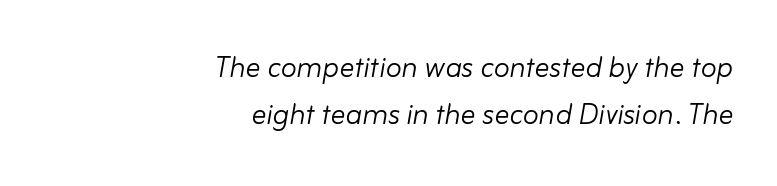
Q: Is the text bold? A: No.
Q: Is the text italic (slanted)? A: Yes, it leans right by about 10 degrees.
Q: Is the text underlined? A: No.
Q: How is the paragraph aligned? A: Right-aligned.
Q: Is the spacing between letters normal or unusually wide? A: Normal.
Q: Is the spacing between lines tight, normal or loose? A: Normal.
Q: Width (condensed, normal, or wide)? A: Normal.
Q: Stroke contrast? A: Low.
Q: x-height? A: Small.
Q: Monospaced? A: No.
